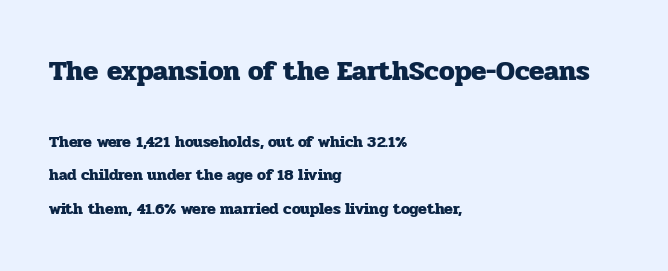
Heavy-handed strokes throughout: this text is bold. The lines are spread far apart with generous leading. The rendering keeps characters at their native spacing. Small tapered or slab feet sit at the stroke ends, so this counts as serif.
